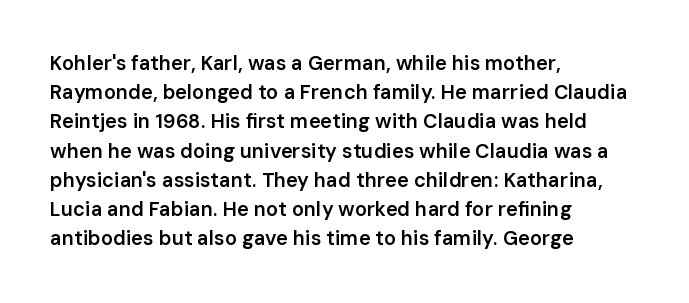
How heavy is the stroke? Medium-heavy — a semibold, shy of bold. Notice how the passage keeps a crisp vertical edge on the left only. In terms of posture, this sample is upright. The rendering uses a moderate line-height, typical for paragraphs. No extra tracking has been applied to these lines. Descender tails drop into unmarked territory.
